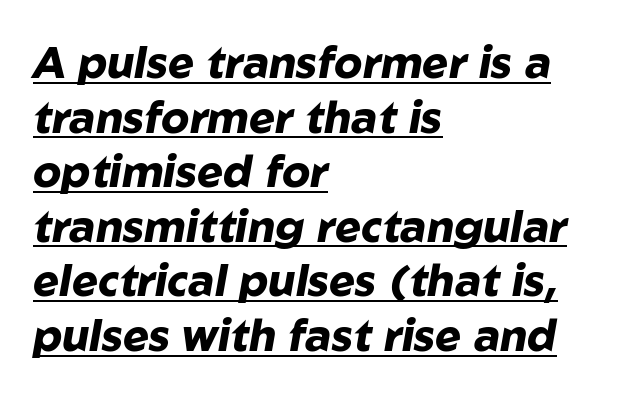
The image shows 44 px heavy type, italic (leaning right); set left-aligned, line spacing 1.24x, normal letter spacing, underlined; low stroke contrast and a medium x-height.
